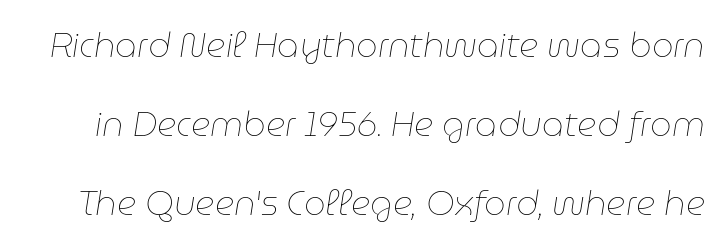
Q: Is the text bold? A: No.
Q: Is the text italic (slanted)? A: Yes, it leans right by about 9 degrees.
Q: Is the text underlined? A: No.
Q: Is the spacing between letters normal or unusually wide? A: Normal.
Q: Is the spacing between lines tight, normal or loose? A: Loose.
Q: Width (condensed, normal, or wide)? A: Normal.
Q: Stroke contrast? A: Low.
Q: x-height? A: Medium.
Q: Monospaced? A: No.
